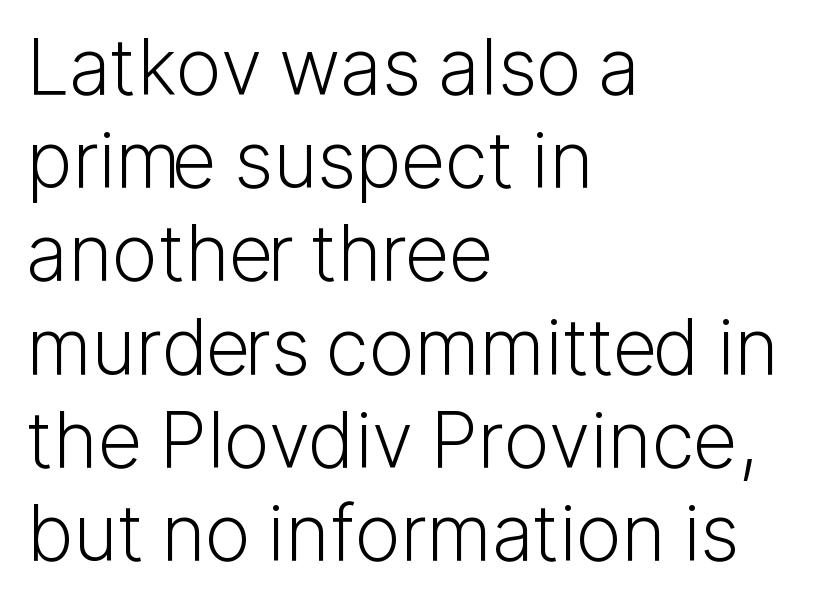
{"serif": "no", "italic": "no", "bold": "no", "weight": "light", "width": "normal", "stroke_contrast": "low", "x_height": "medium", "monospaced": "no", "underline": "no", "align": "left", "line_spacing_ratio": 1.21, "letter_spacing": "normal", "letter_spacing_em": 0.0, "glyph_px": 77}
